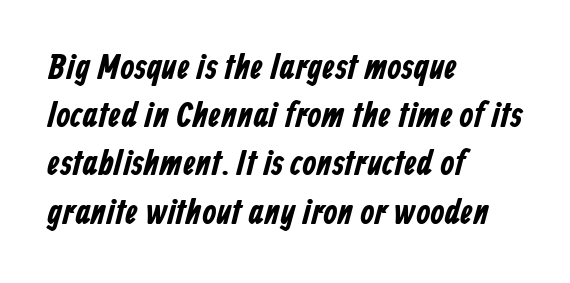
{"serif": "no", "width": "condensed", "stroke_contrast": "low", "x_height": "medium", "monospaced": "no", "underline": "no", "align": "left", "line_spacing": "normal", "line_spacing_ratio": 1.34, "letter_spacing": "normal", "letter_spacing_em": 0.0, "glyph_px": 36}
